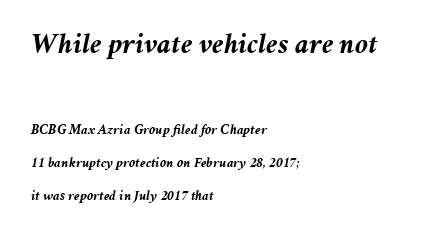
The image shows 29 px semibold type, italic (leaning right); set left-aligned, loose line spacing (2.36x), normal letter spacing, not underlined; the first (top) block is 2.07x larger; medium stroke contrast and a medium x-height.
